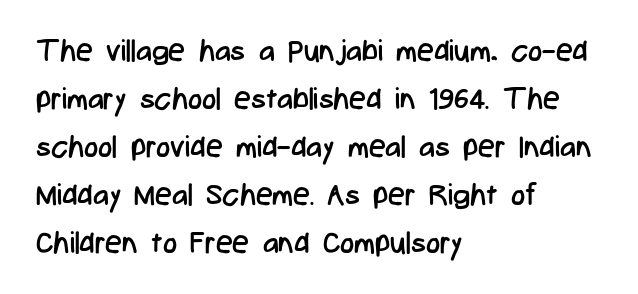
{"serif": "no", "italic": "no", "bold": "no", "weight": "regular", "width": "condensed", "stroke_contrast": "low", "x_height": "medium", "monospaced": "no", "underline": "no", "align": "left", "line_spacing": "normal", "line_spacing_ratio": 1.6, "letter_spacing": "normal", "letter_spacing_em": 0.0, "glyph_px": 30}
